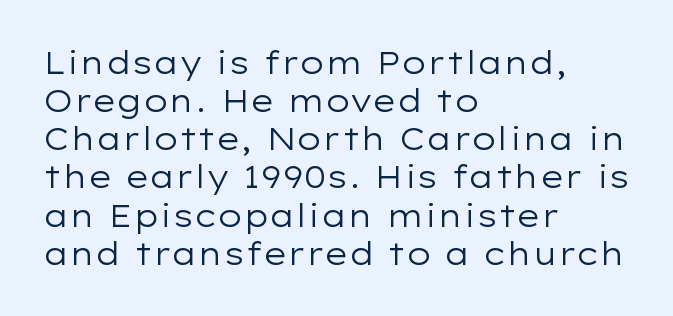
The letters stand straight up with perfectly vertical stems. Letters rest on an invisible, unmarked baseline. Is the block centered? No — it sits flush against the left margin. The gaps between neighbouring characters are ordinary and unremarkable. Stems and bowls with no extra thickness — not bold. The glyphs in this specimen are sans serif.
